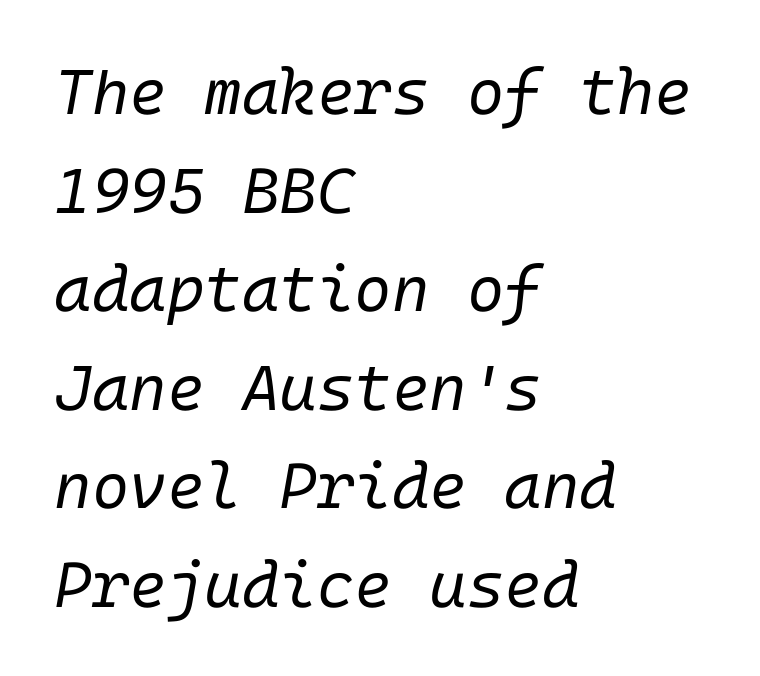
Clear beneath every line of the passage. These lines keep a tight, regular rhythm from letter to letter. The passage shown stacks its lines at a standard gap. Weight class: somewhere from thin through regular. The compositor pushed each line to the left boundary. Italic: yes, the glyphs are oblique.
